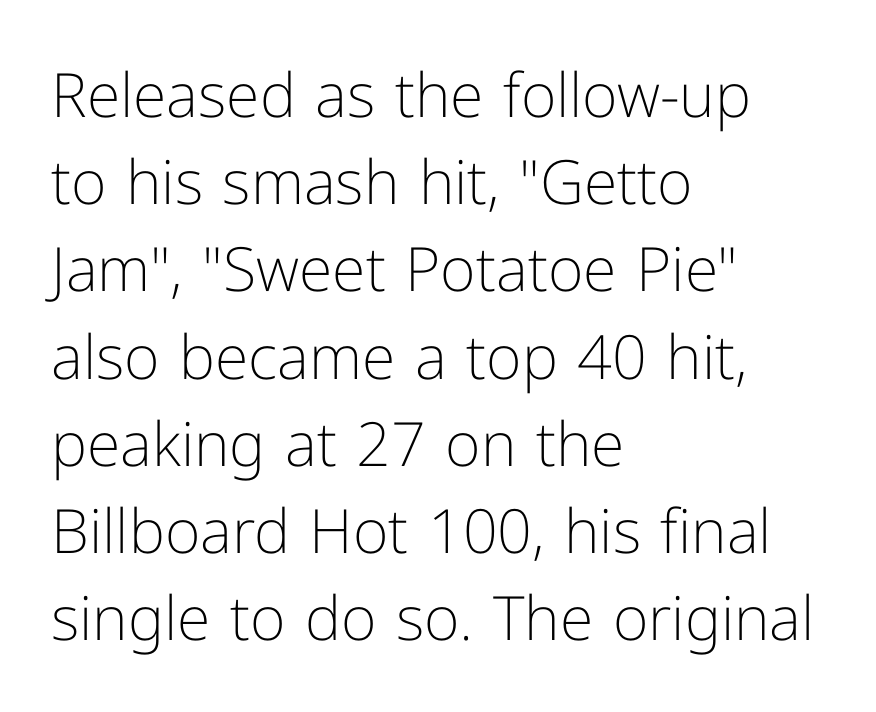
The image shows 61 px light sans-serif type, upright; set left-aligned, normal line spacing (1.43x), normal letter spacing, not underlined; low stroke contrast and a medium x-height.
